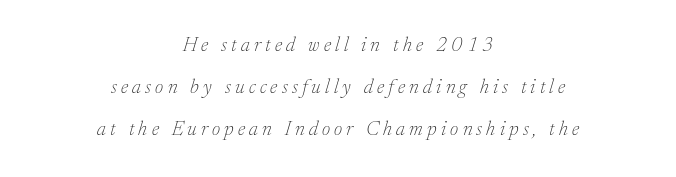
Does extra space separate the letters? Yes, quite a lot of it. This is not heavy type; no bold has been used. Compared with typical paragraphs, the rows here are farther apart. Reading down the block, each line starts at a different indent, mirrored at its end. Quick note: underline off. The typography opts for an oblique posture over an upright one.
